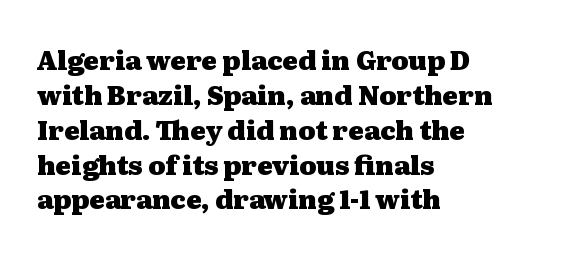
Q: Is the text bold? A: Yes.
Q: Is the text italic (slanted)? A: No, it is upright.
Q: Is the text underlined? A: No.
Q: How is the paragraph aligned? A: Left-aligned.
Q: Is the spacing between letters normal or unusually wide? A: Normal.
Q: Is the spacing between lines tight, normal or loose? A: Normal.
